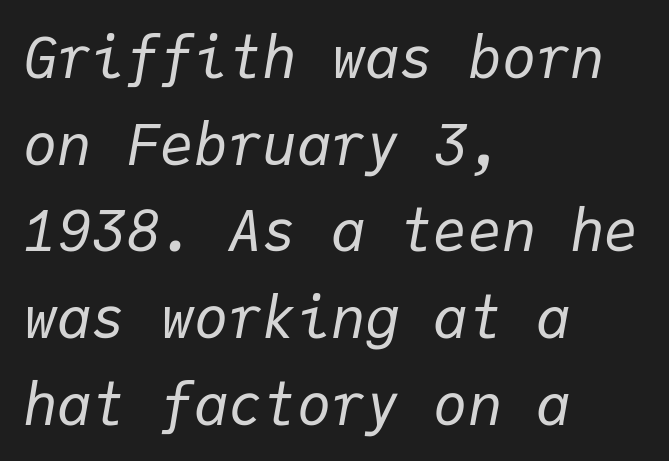
Q: Is the text bold? A: No.
Q: Is the text italic (slanted)? A: Yes, it leans right by about 9 degrees.
Q: Is the text underlined? A: No.
Q: How is the paragraph aligned? A: Left-aligned.
Q: Is the spacing between letters normal or unusually wide? A: Normal.
Q: Is the spacing between lines tight, normal or loose? A: Normal.
Q: Width (condensed, normal, or wide)? A: Normal.
Q: Stroke contrast? A: Low.
Q: x-height? A: Medium.
Q: Monospaced? A: Yes.
